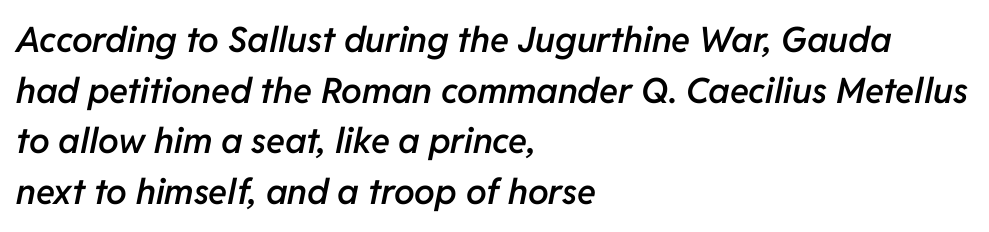
{"italic": "yes", "lean": "right", "slant_degrees": 11, "bold": "semi", "weight": "semibold", "width": "normal", "stroke_contrast": "low", "x_height": "medium", "monospaced": "no", "underline": "no", "align": "left", "line_spacing": "normal", "line_spacing_ratio": 1.45, "letter_spacing": "normal", "letter_spacing_em": 0.0, "glyph_px": 35}
